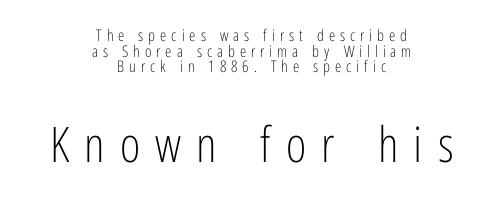
The image shows 49 px light, condensed sans-serif type, upright; set centered, tight line spacing (0.98x), unusually wide letter spacing (+0.31 em), not underlined; the second (bottom) block is 3.06x larger; low stroke contrast and a medium x-height.
